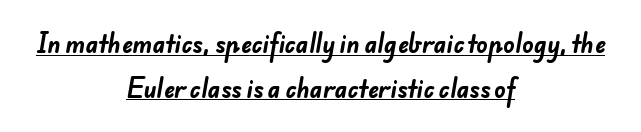
The lines are quadded center. If you measured baseline to baseline, you'd find a long distance. This sample carries an underscore along the baseline area. Pretty heavy lettering here — definitely bold.
